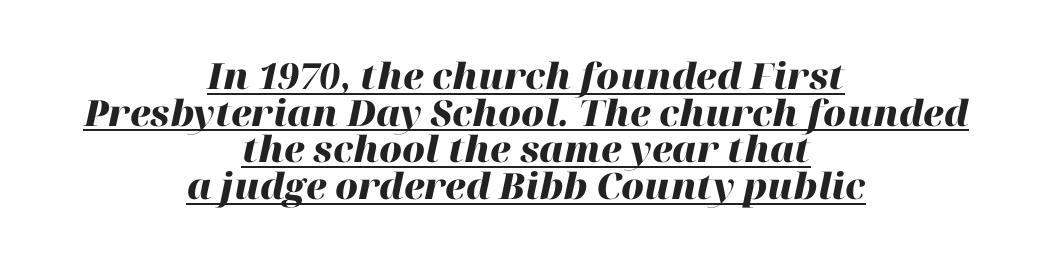
The image shows 36 px heavy type, italic (leaning right); set centered, tight line spacing (1.02x), normal letter spacing, underlined; high stroke contrast and a medium x-height.
